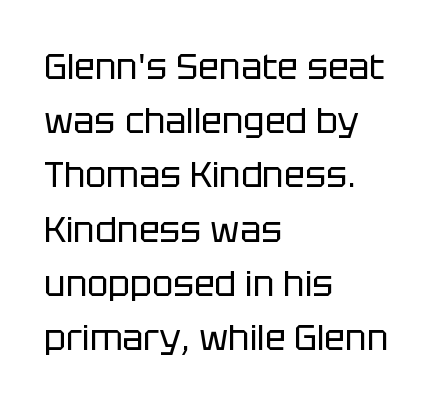
Q: Is the text bold? A: No.
Q: Is the text italic (slanted)? A: No, it is upright.
Q: Is the typeface a serif or a sans-serif typeface? A: Sans-serif.
Q: Is the text underlined? A: No.
Q: How is the paragraph aligned? A: Left-aligned.
Q: Is the spacing between letters normal or unusually wide? A: Normal.
Q: Is the spacing between lines tight, normal or loose? A: Normal.
Q: Width (condensed, normal, or wide)? A: Normal.
Q: Stroke contrast? A: Low.
Q: x-height? A: Large.
Q: Monospaced? A: No.
